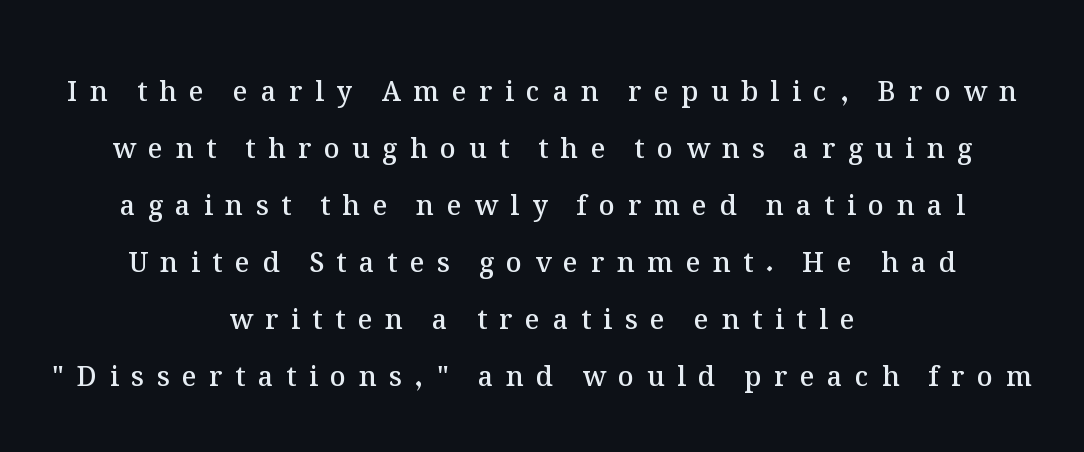
{"italic": "no", "bold": "semi", "underline": "no", "align": "center", "line_spacing": "loose", "line_spacing_ratio": 2.11, "letter_spacing": "wide", "letter_spacing_em": 0.47, "glyph_px": 27}
